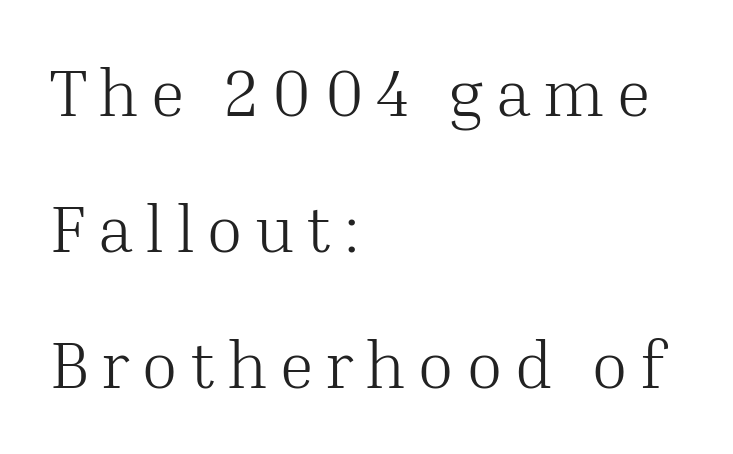
The image shows 67 px light serif type, upright; set left-aligned, loose line spacing (2.03x), not underlined; medium stroke contrast and a medium x-height.
